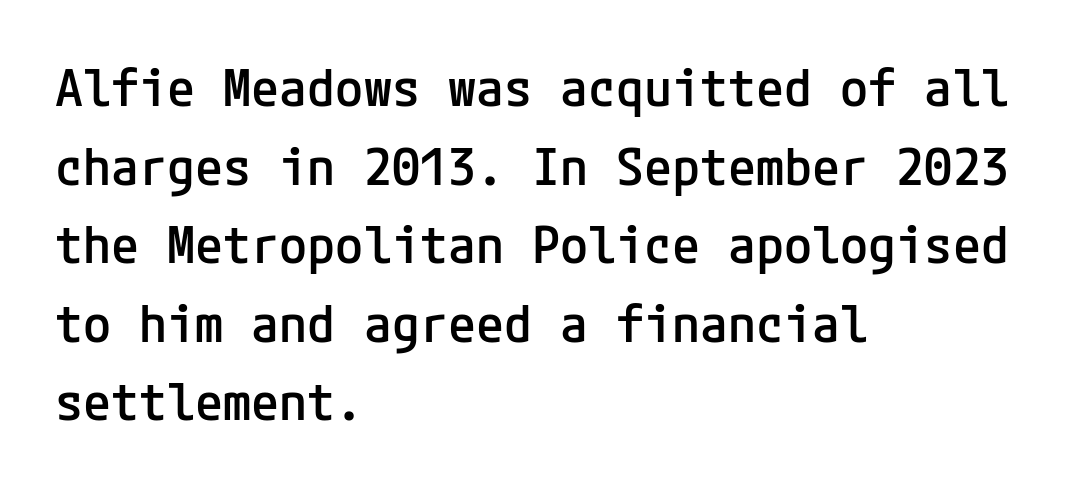
Q: Is the text bold? A: Semi-bold.
Q: Is the text italic (slanted)? A: No, it is upright.
Q: Is the typeface a serif or a sans-serif typeface? A: Sans-serif.
Q: Is the text underlined? A: No.
Q: How is the paragraph aligned? A: Left-aligned.
Q: Is the spacing between letters normal or unusually wide? A: Normal.
Q: Is the spacing between lines tight, normal or loose? A: Normal.
Q: Width (condensed, normal, or wide)? A: Normal.
Q: Stroke contrast? A: Low.
Q: x-height? A: Medium.
